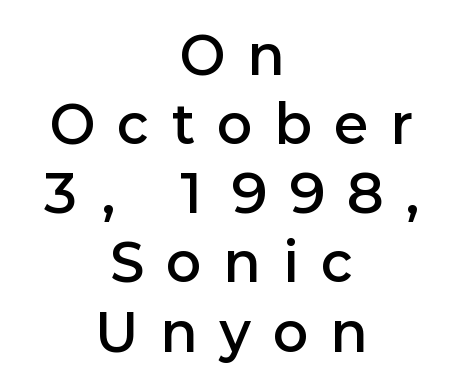
The image shows 52 px semibold sans-serif type, upright; set centered, normal line spacing (1.33x), unusually wide letter spacing (+0.45 em), not underlined; low stroke contrast and a medium x-height.
